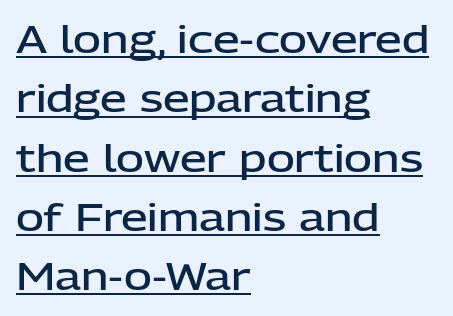
Is the block centered? No — it sits flush against the left margin. Looks like regular typesetting: each glyph gets only the width it needs. Unlike a traditional serif, this face leaves its strokes unadorned. Descenders here cross a horizontal rule under the line. The sample has been set in demibold, a notch under bold. The line texture is even and compact thanks to regular tracking.
